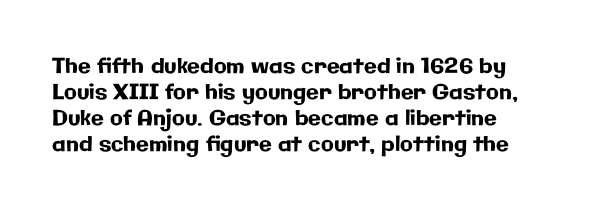
{"italic": "no", "underline": "no", "line_spacing_ratio": 1.24, "letter_spacing": "normal", "letter_spacing_em": 0.0, "glyph_px": 21}
